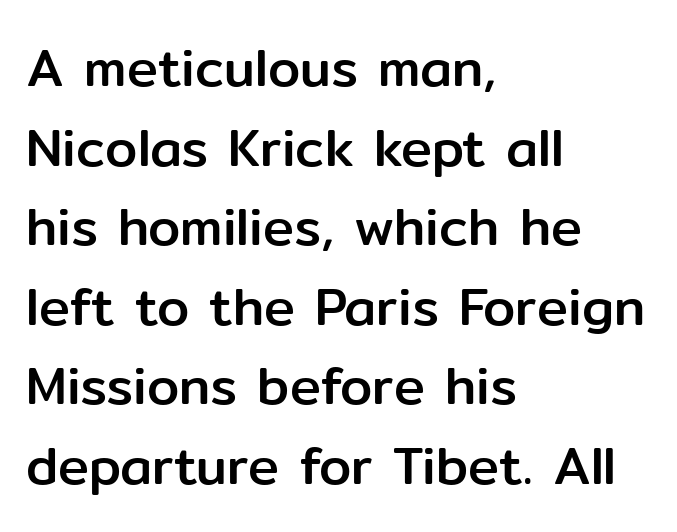
The image shows 52 px sans-serif type, upright; set left-aligned, normal line spacing (1.53x), normal letter spacing, not underlined; low stroke contrast and a medium x-height.
